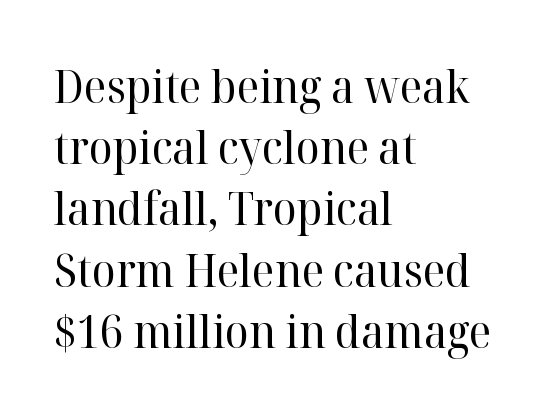
Q: Is the text bold? A: No.
Q: Is the text italic (slanted)? A: No, it is upright.
Q: Is the typeface a serif or a sans-serif typeface? A: Serif.
Q: Is the text underlined? A: No.
Q: How is the paragraph aligned? A: Left-aligned.
Q: Is the spacing between letters normal or unusually wide? A: Normal.
Q: Is the spacing between lines tight, normal or loose? A: Normal.
Q: Width (condensed, normal, or wide)? A: Normal.
Q: Stroke contrast? A: High.
Q: x-height? A: Medium.
Q: Monospaced? A: No.
